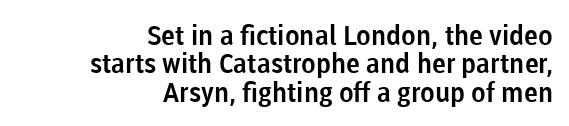
The image shows 27 px text type, upright; set right-aligned, tight line spacing (1.05x), normal letter spacing, not underlined.
